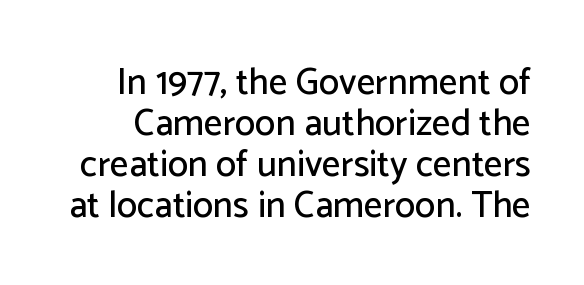
The image shows 37 px sans-serif type, upright; set tight line spacing (1.11x), normal letter spacing, not underlined; low stroke contrast and a medium x-height.
